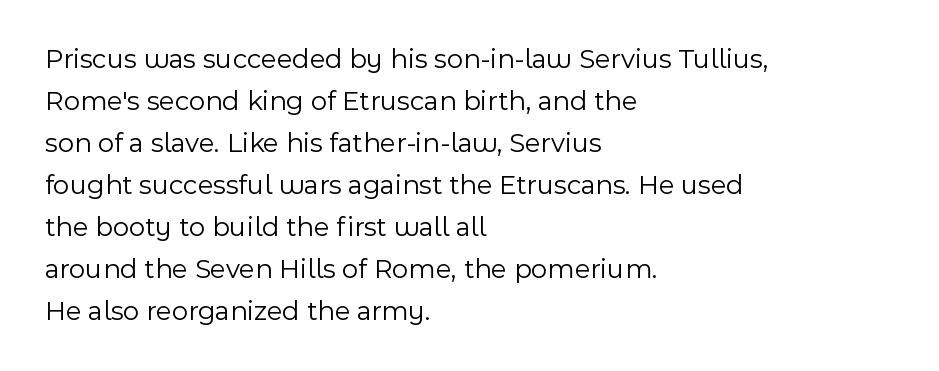
Q: Is the text bold? A: No.
Q: Is the text italic (slanted)? A: No, it is upright.
Q: Is the typeface a serif or a sans-serif typeface? A: Sans-serif.
Q: Is the text underlined? A: No.
Q: How is the paragraph aligned? A: Left-aligned.
Q: Is the spacing between letters normal or unusually wide? A: Normal.
Q: Is the spacing between lines tight, normal or loose? A: Normal.
Q: Width (condensed, normal, or wide)? A: Normal.
Q: x-height? A: Medium.
Q: Monospaced? A: No.
